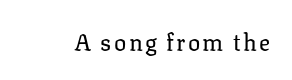
Honestly, there is no underline to notice here at all. This is roman type, the default non-slanted kind. Weight: not bold — regular or lighter.
